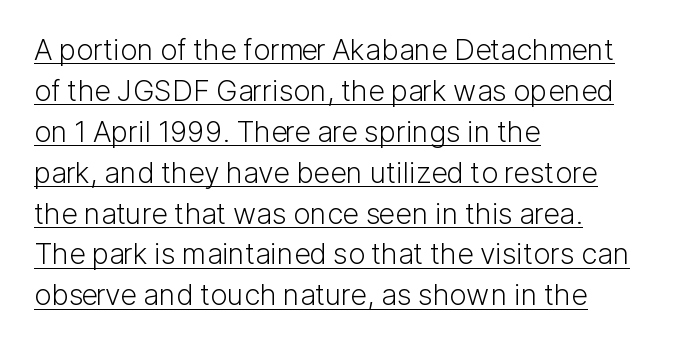
{"serif": "no", "italic": "no", "bold": "no", "weight": "light", "width": "normal", "stroke_contrast": "low", "x_height": "medium", "monospaced": "no", "underline": "yes", "align": "left", "line_spacing": "normal", "line_spacing_ratio": 1.41, "letter_spacing": "normal", "letter_spacing_em": 0.0, "glyph_px": 29}
